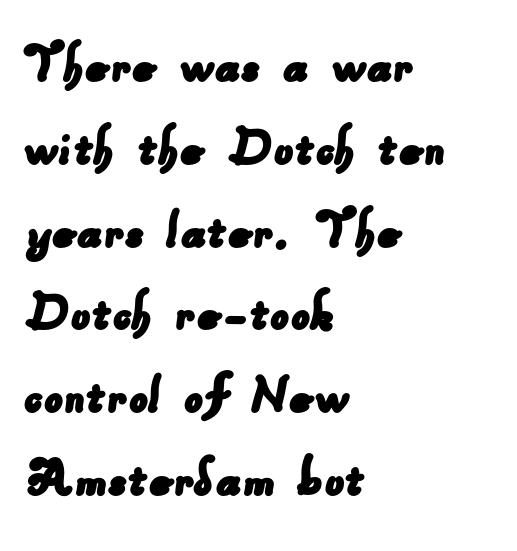
The image shows 60 px sans-serif type; set left-aligned, normal line spacing (1.38x), normal letter spacing, not underlined; low stroke contrast and a small x-height.
